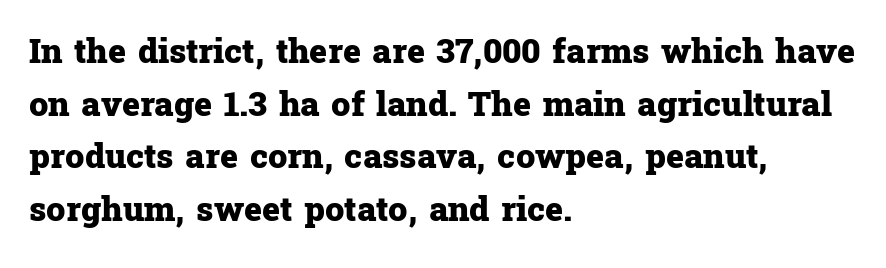
The image shows 34 px heavy serif type, upright; set left-aligned, normal line spacing (1.55x), normal letter spacing, not underlined; low stroke contrast and a medium x-height.
